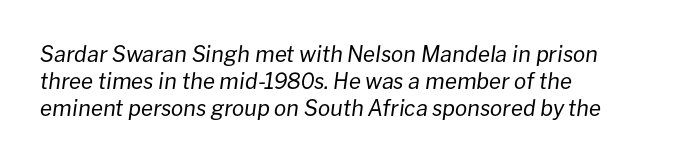
The image shows 22 px text type, italic (leaning right); set left-aligned, line spacing 1.23x, normal letter spacing, not underlined.
